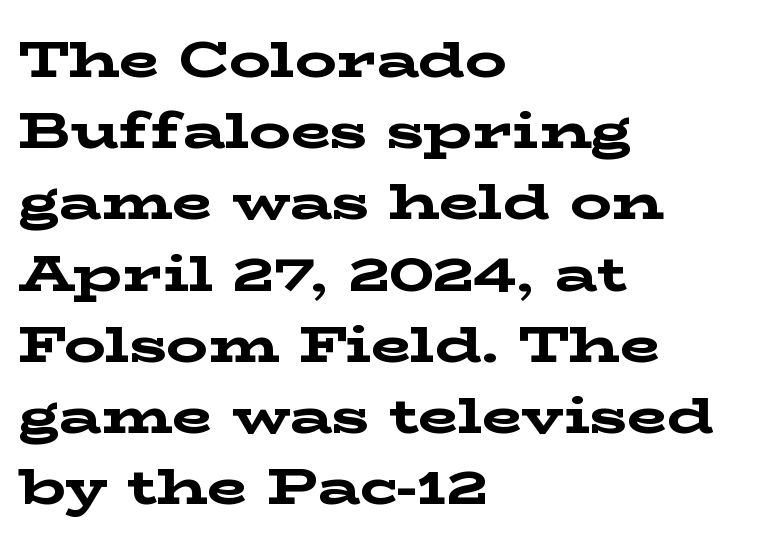
The image shows 52 px bold, wide serif type, upright; set left-aligned, normal line spacing (1.37x), normal letter spacing, not underlined; low stroke contrast and a medium x-height.
